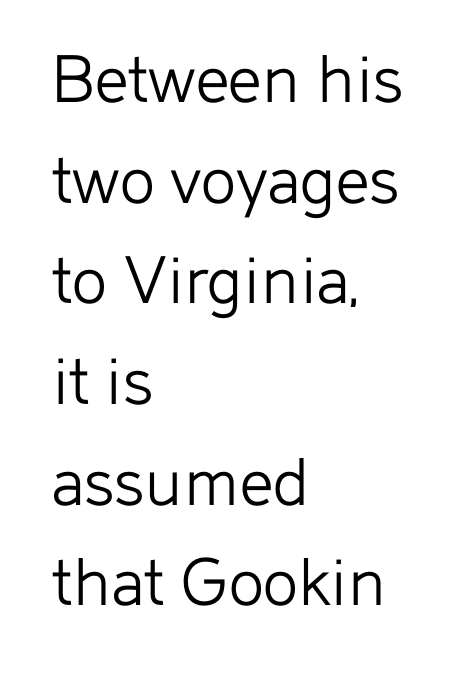
Q: Is the text bold? A: No.
Q: Is the text italic (slanted)? A: No, it is upright.
Q: Is the typeface a serif or a sans-serif typeface? A: Sans-serif.
Q: Is the text underlined? A: No.
Q: How is the paragraph aligned? A: Left-aligned.
Q: Is the spacing between letters normal or unusually wide? A: Normal.
Q: Is the spacing between lines tight, normal or loose? A: Normal.
Q: Width (condensed, normal, or wide)? A: Normal.
Q: Stroke contrast? A: Low.
Q: x-height? A: Medium.
Q: Monospaced? A: No.
